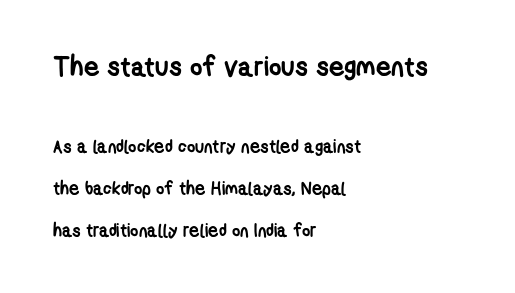
The space directly below the letters is spotless. Tracking value appears to be zero — textbook default spacing. This layout puts the oversized block above and the modest block below. Compared with typical paragraphs, the rows here are farther apart.
